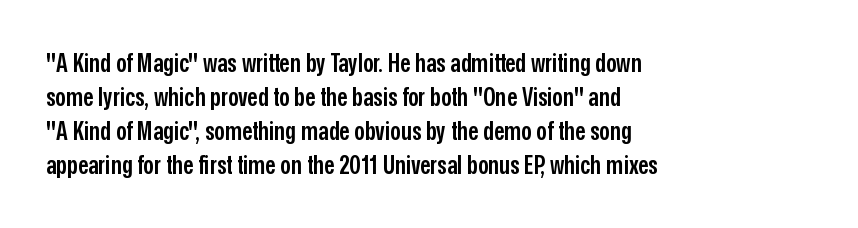
{"italic": "no", "bold": "semi", "underline": "no", "align": "left", "line_spacing": "normal", "line_spacing_ratio": 1.31, "letter_spacing": "normal", "letter_spacing_em": 0.0, "glyph_px": 26}
